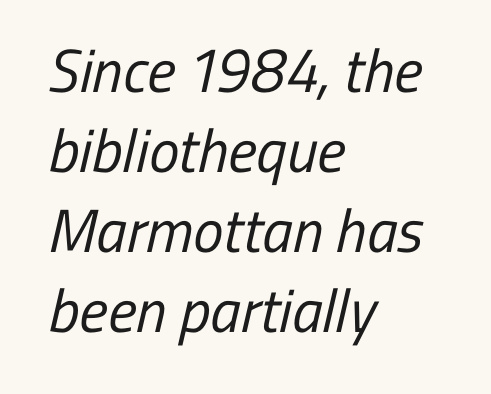
{"serif": "no", "bold": "no", "weight": "regular", "width": "condensed", "stroke_contrast": "low", "x_height": "medium", "monospaced": "no", "underline": "no", "align": "left", "line_spacing": "normal", "line_spacing_ratio": 1.31, "letter_spacing": "normal", "letter_spacing_em": 0.0, "glyph_px": 61}
